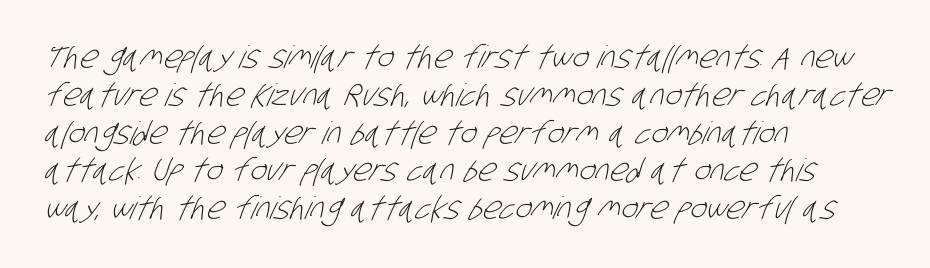
The image shows 31 px light, condensed sans-serif type; set left-aligned, line spacing 1.22x, normal letter spacing, not underlined; low stroke contrast and a large x-height.
